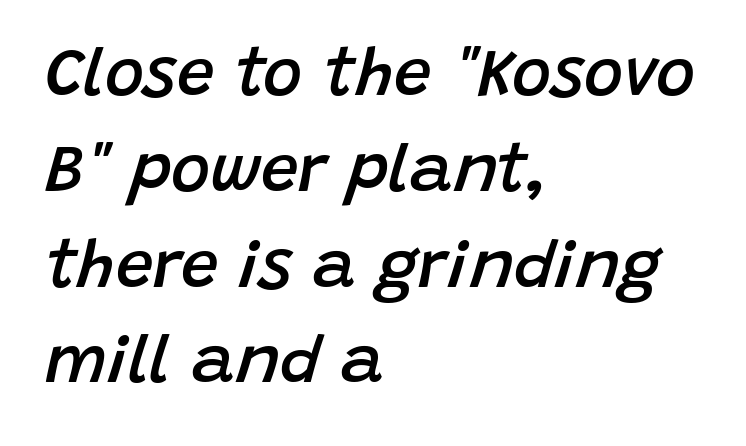
Compared with ordinary roman type, these characters are visibly tilted. Characters follow at the spacing the type designer built in. Students, observe: this is what conventionally led text looks like. Bold? Not quite — semibold, heavier than regular but stopping short. Letters rest on an invisible, unmarked baseline. The passage is arranged the way most books set body copy — flush left.
